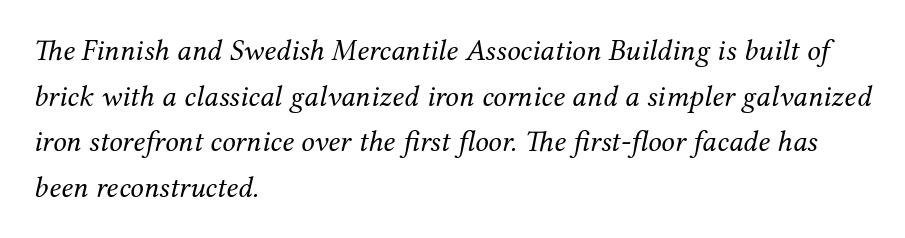
The image shows 30 px regular-weight serif type, italic (leaning right); set left-aligned, normal line spacing (1.52x), normal letter spacing, not underlined; medium stroke contrast and a medium x-height.
